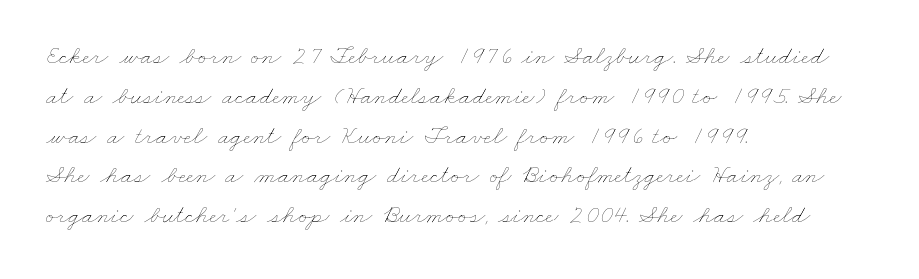
Q: Is the text bold? A: No.
Q: Is the text underlined? A: No.
Q: How is the paragraph aligned? A: Left-aligned.
Q: Is the spacing between letters normal or unusually wide? A: Normal.
Q: Is the spacing between lines tight, normal or loose? A: Normal.
